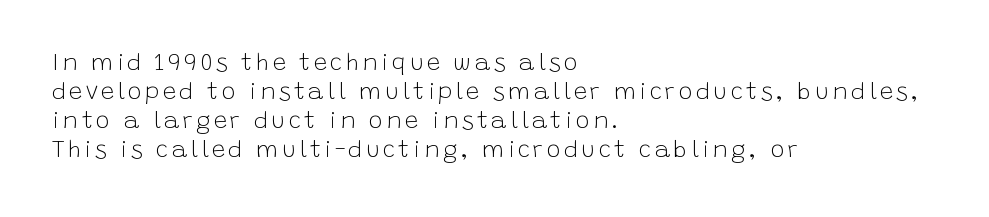
{"italic": "no", "bold": "no", "underline": "no", "align": "left", "line_spacing_ratio": 1.21, "glyph_px": 24}
